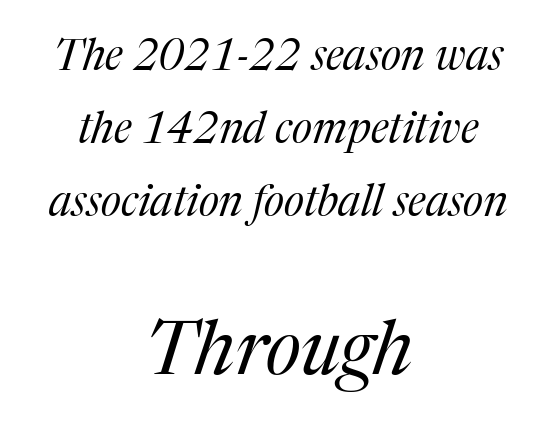
{"serif": "yes", "italic": "yes", "lean": "right", "slant_degrees": 17, "bold": "no", "weight": "regular", "width": "normal", "stroke_contrast": "medium", "x_height": "medium", "monospaced": "no", "underline": "no", "align": "center", "line_spacing": "normal", "line_spacing_ratio": 1.7, "letter_spacing": "normal", "letter_spacing_em": 0.0, "larger_block": "second", "size_ratio": 1.74, "glyph_px": 75}
